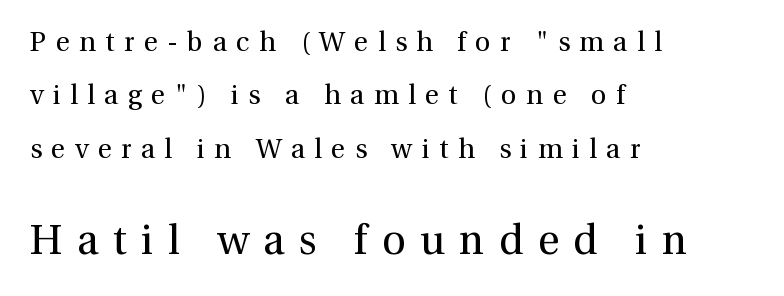
The image shows 41 px regular-weight serif type, upright; set left-aligned, loose line spacing (1.98x), unusually wide letter spacing (+0.35 em), not underlined; the second (bottom) block is 1.52x larger; a medium x-height.
